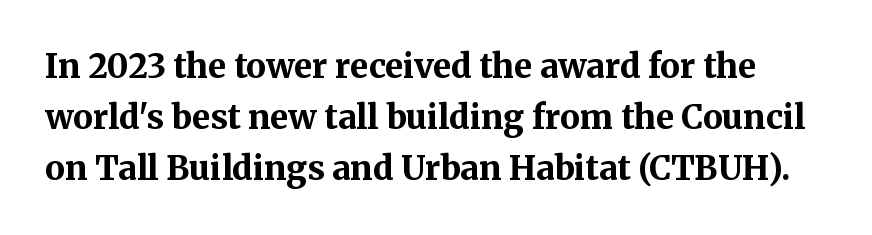
The space between consecutive lines is moderate. Old-style or modern, the face here clearly has serifs. The axis of the letterforms is exactly vertical. No extra tracking has been applied to these lines. Varying glyph widths throughout — classic text-font behaviour. Look at the stroke-to-counter ratio: heavy, a bold.
